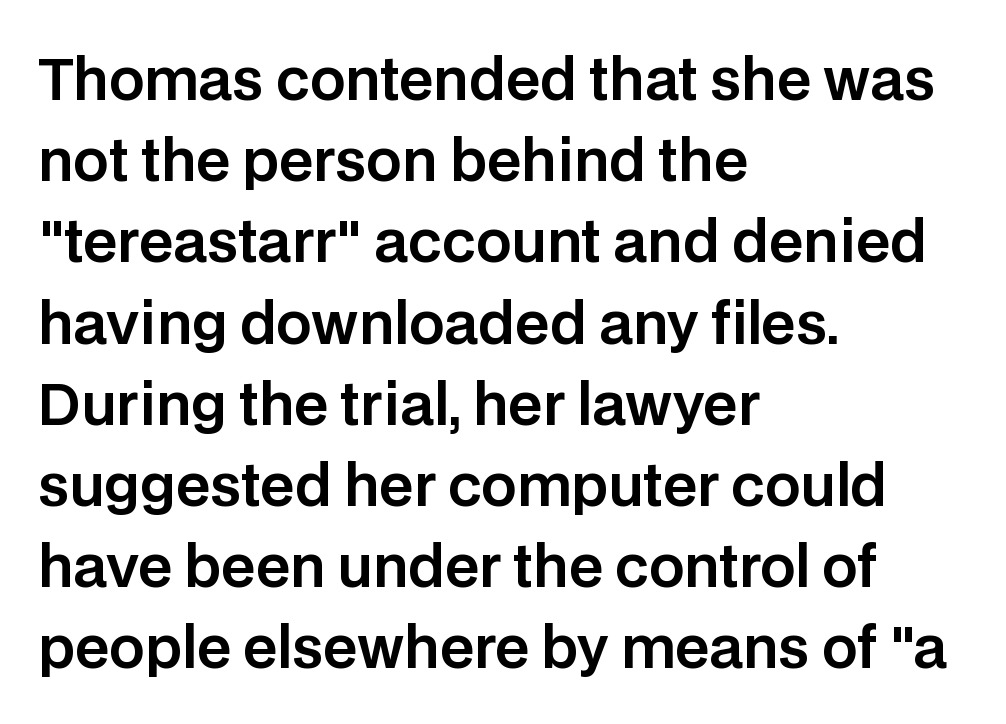
The image shows 56 px sans-serif type, upright; set left-aligned, normal line spacing (1.45x), normal letter spacing, not underlined; low stroke contrast and a large x-height.
